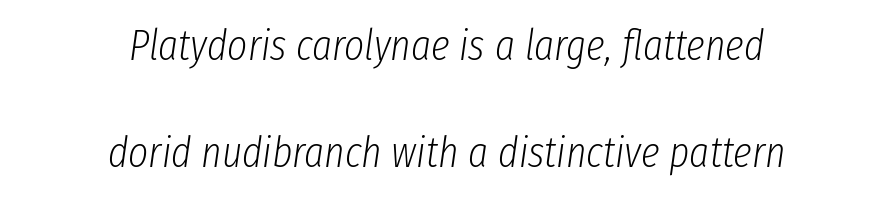
{"italic": "yes", "lean": "right", "slant_degrees": 8, "bold": "no", "weight": "light", "width": "condensed", "stroke_contrast": "low", "x_height": "medium", "monospaced": "no", "underline": "no", "align": "center", "line_spacing": "loose", "line_spacing_ratio": 2.49, "letter_spacing": "normal", "letter_spacing_em": 0.0, "glyph_px": 43}
